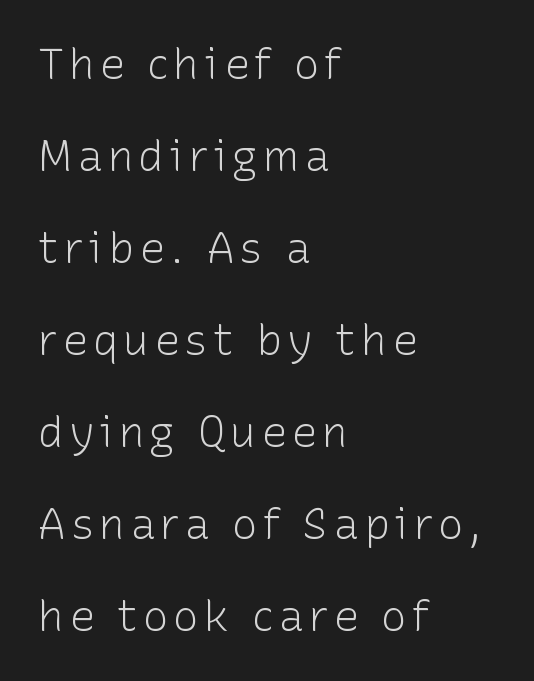
The image shows 43 px light sans-serif type, upright; set left-aligned, loose line spacing (2.14x), not underlined; low stroke contrast and a medium x-height.
